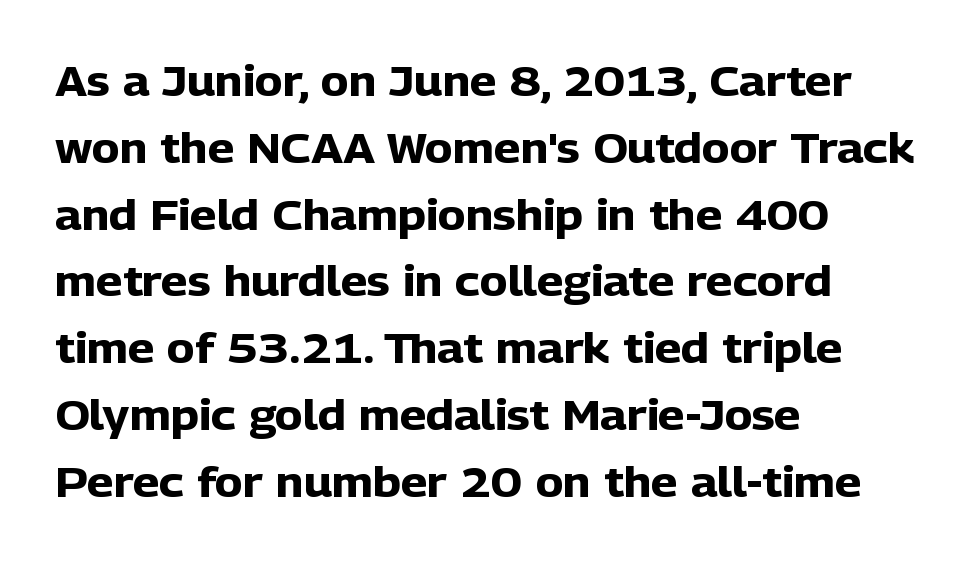
{"serif": "no", "italic": "no", "bold": "yes", "weight": "heavy", "width": "normal", "stroke_contrast": "low", "x_height": "medium", "monospaced": "no", "underline": "no", "align": "left", "line_spacing": "normal", "line_spacing_ratio": 1.59, "letter_spacing": "normal", "letter_spacing_em": 0.0, "glyph_px": 42}
